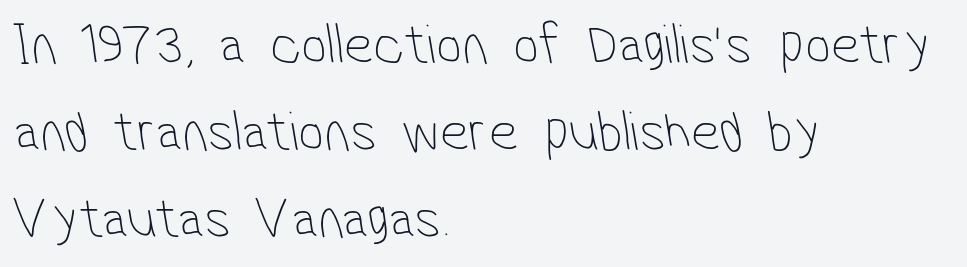
Q: Is the text bold? A: No.
Q: Is the typeface a serif or a sans-serif typeface? A: Sans-serif.
Q: Is the text underlined? A: No.
Q: How is the paragraph aligned? A: Left-aligned.
Q: Is the spacing between letters normal or unusually wide? A: Normal.
Q: Is the spacing between lines tight, normal or loose? A: Normal.
Q: Width (condensed, normal, or wide)? A: Condensed.
Q: Stroke contrast? A: Low.
Q: x-height? A: Medium.
Q: Monospaced? A: No.
